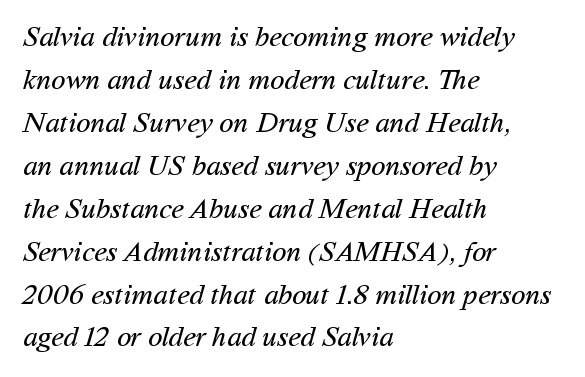
{"serif": "no", "bold": "no", "weight": "regular", "width": "normal", "stroke_contrast": "medium", "x_height": "medium", "monospaced": "no", "underline": "no", "align": "left", "line_spacing": "normal", "line_spacing_ratio": 1.48, "letter_spacing": "normal", "letter_spacing_em": 0.0, "glyph_px": 29}
